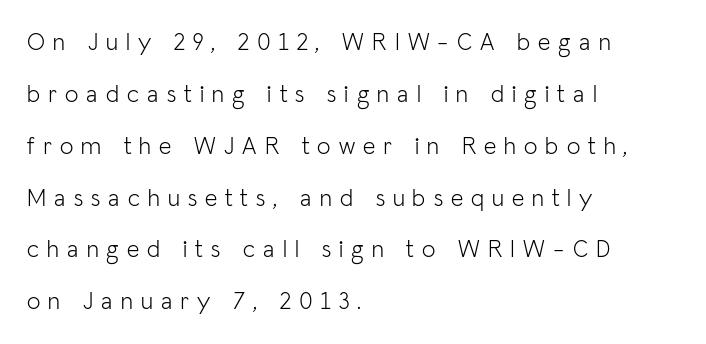
The letters stand upright; this is a roman face. Each line starts at the same left margin while the right side varies. The string is rendered with underlining switched off. Spacing between characters has been opened up far beyond the box default. Does the leading feel generous? Absolutely, it's lavish.
